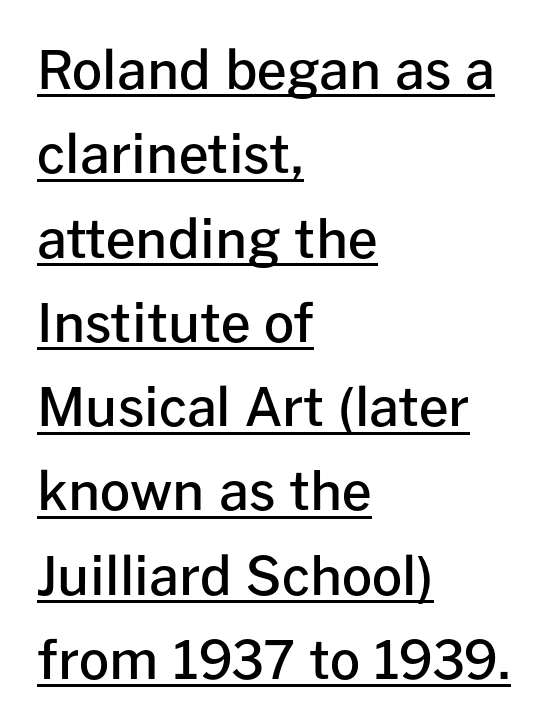
Notice the strokes are somewhat thickened but not fully heavy: this is a semibold. Rendered with straight, roman letterforms. Words appear dense and cohesive because spacing is normal. The rendering uses the underline text-decoration.
